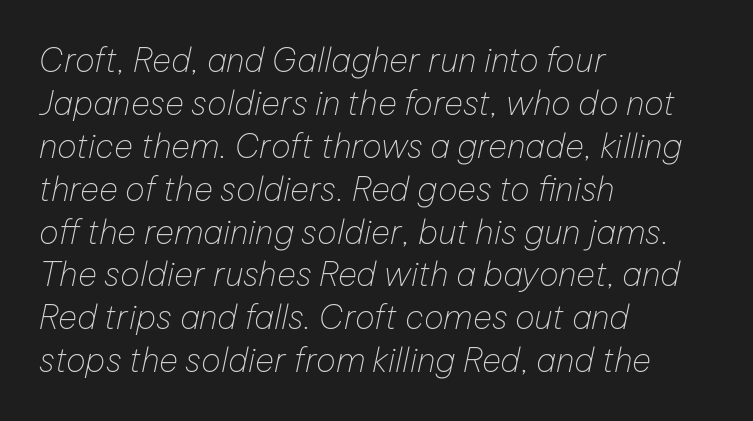
The image shows 33 px thin type, italic (leaning right); set left-aligned, normal line spacing (1.3x), normal letter spacing, not underlined; low stroke contrast and a medium x-height.
